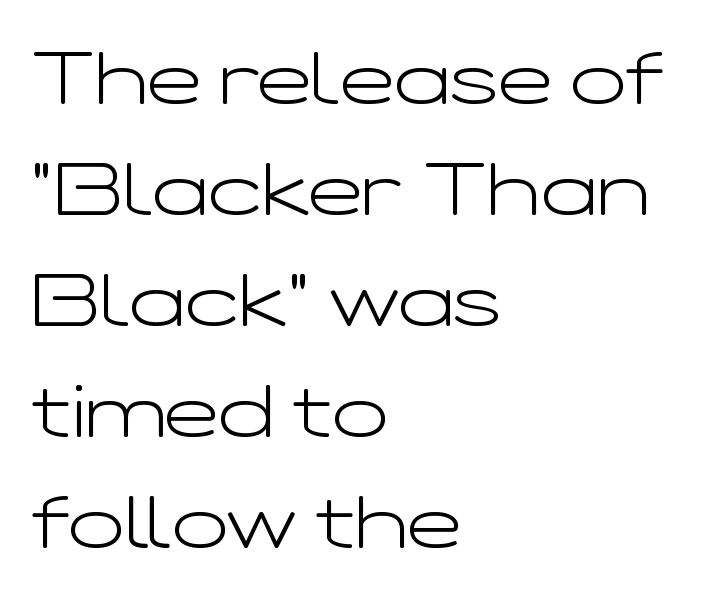
The lettering holds an erect, upright posture throughout. This sample uses a sans-serif face. The text block is weighted toward the left margin, trailing off unevenly rightward. Is the stroke heavy? The answer is a plain regular-or-lighter. Each letter keeps its own natural width here, so spacing adapts to shape. The passage shown stacks its lines at a standard gap.
